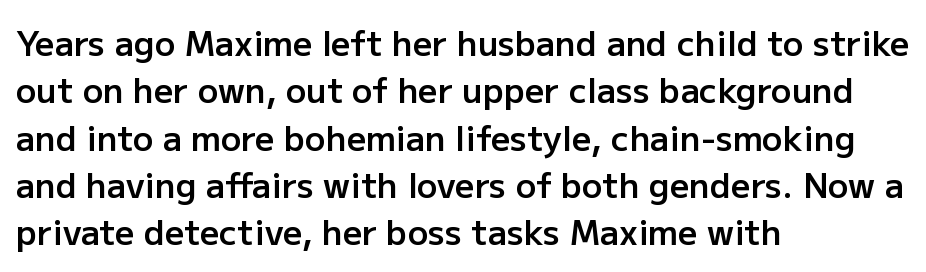
Letters rest on an invisible, unmarked baseline. Line beginnings align vertically; line endings do not. Regarding leading, the lines here are spaced in the standard way. On the weight axis this lands at semibold, roughly 600. Glyph-to-glyph distance matches everyday printed text. The face used here is a sans, in the tradition of grotesques and geometrics.
